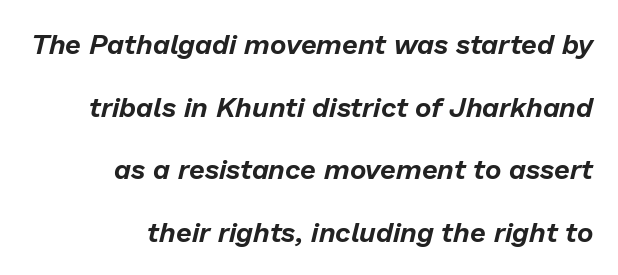
These lines are rendered in a variable-pitch font. Just letters on the line, the space beneath them empty. Look at the tracking — it's just the regular setting, nothing added. Compared with typical paragraphs, the rows here are farther apart.
